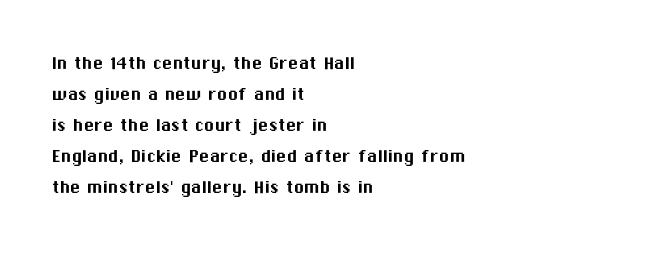
{"italic": "no", "underline": "no", "align": "left", "line_spacing": "normal", "line_spacing_ratio": 1.48, "letter_spacing": "normal", "letter_spacing_em": 0.0, "glyph_px": 21}
